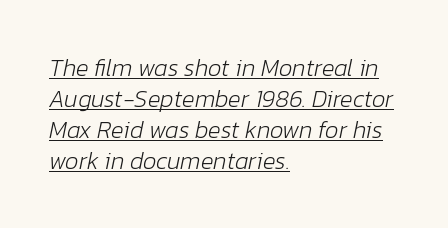
{"italic": "yes", "lean": "right", "slant_degrees": 12, "bold": "no", "underline": "yes", "align": "left", "line_spacing": "normal", "line_spacing_ratio": 1.29, "letter_spacing": "normal", "letter_spacing_em": 0.0, "glyph_px": 24}
